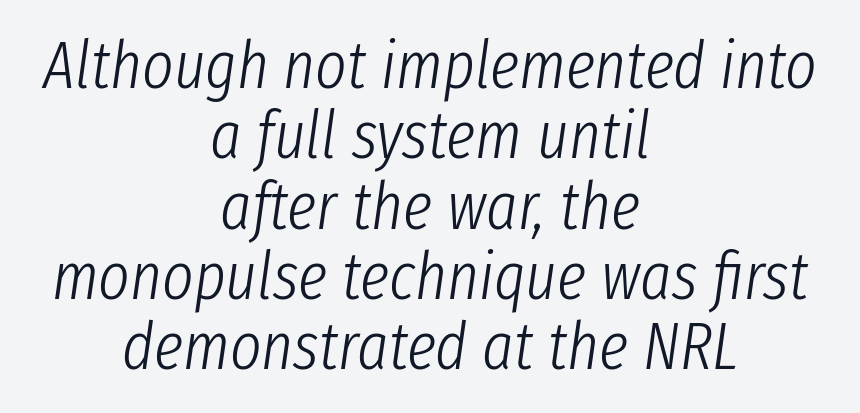
Q: Is the text bold? A: No.
Q: Is the text italic (slanted)? A: Yes, it leans right by about 8 degrees.
Q: Is the text underlined? A: No.
Q: How is the paragraph aligned? A: Centered.
Q: Is the spacing between letters normal or unusually wide? A: Normal.
Q: Is the spacing between lines tight, normal or loose? A: Tight.
Q: Width (condensed, normal, or wide)? A: Condensed.
Q: Stroke contrast? A: Low.
Q: x-height? A: Medium.
Q: Monospaced? A: No.
